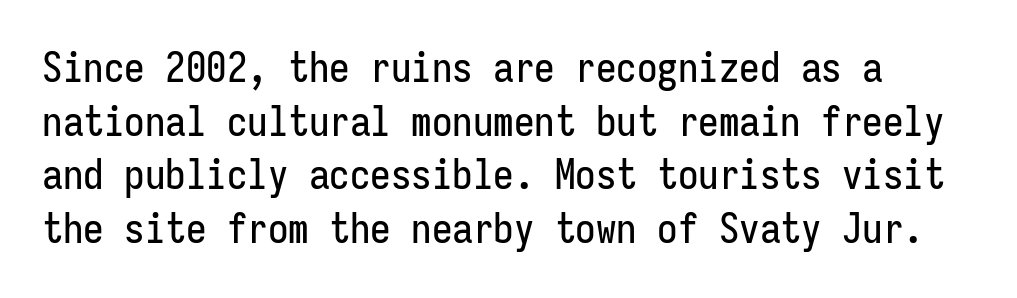
The image shows 41 px condensed sans-serif type, upright, monospaced; set normal line spacing (1.31x), normal letter spacing, not underlined; low stroke contrast and a medium x-height.
